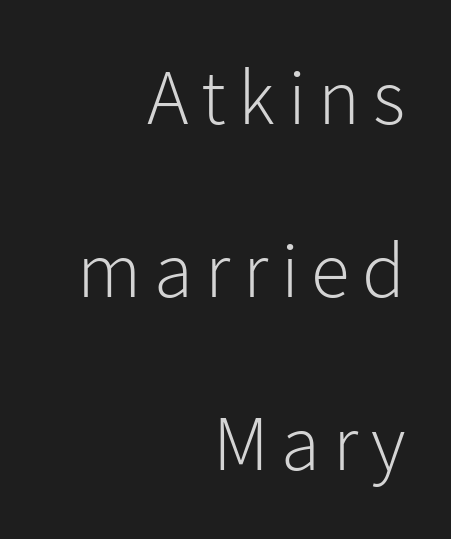
Q: Is the text bold? A: No.
Q: Is the text italic (slanted)? A: No, it is upright.
Q: Is the typeface a serif or a sans-serif typeface? A: Sans-serif.
Q: Is the text underlined? A: No.
Q: How is the paragraph aligned? A: Right-aligned.
Q: Is the spacing between lines tight, normal or loose? A: Loose.
Q: Width (condensed, normal, or wide)? A: Normal.
Q: Stroke contrast? A: Low.
Q: x-height? A: Medium.
Q: Monospaced? A: No.
